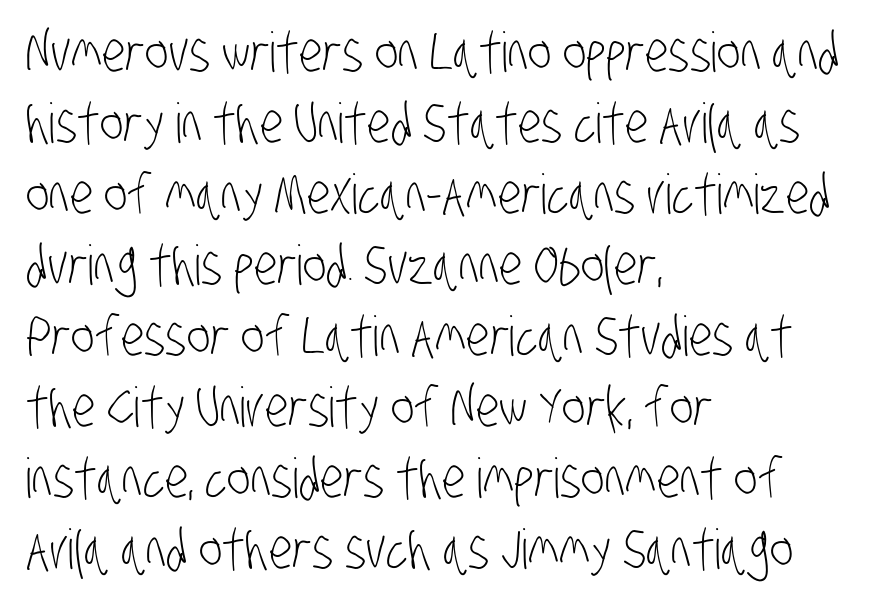
Q: Is the text bold? A: No.
Q: Is the typeface a serif or a sans-serif typeface? A: Sans-serif.
Q: Is the text underlined? A: No.
Q: How is the paragraph aligned? A: Left-aligned.
Q: Is the spacing between letters normal or unusually wide? A: Normal.
Q: Is the spacing between lines tight, normal or loose? A: Normal.
Q: Width (condensed, normal, or wide)? A: Condensed.
Q: Stroke contrast? A: Low.
Q: x-height? A: Large.
Q: Monospaced? A: No.
